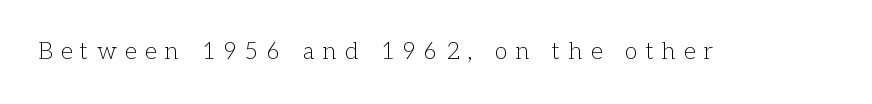
Q: Is the text bold? A: No.
Q: Is the text italic (slanted)? A: No, it is upright.
Q: Is the text underlined? A: No.
Q: Is the spacing between letters normal or unusually wide? A: Unusually wide.
